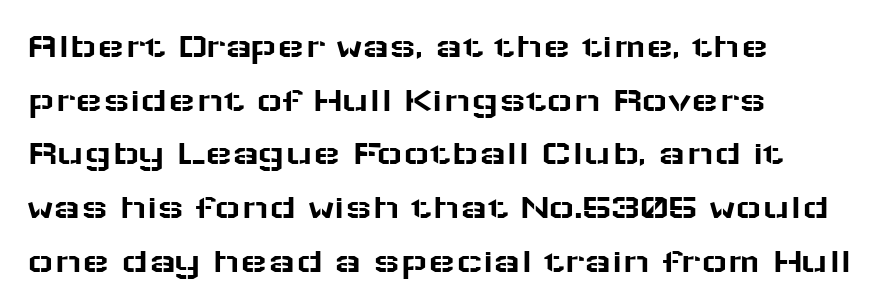
Q: Is the text italic (slanted)? A: No, it is upright.
Q: Is the typeface a serif or a sans-serif typeface? A: Sans-serif.
Q: Is the text underlined? A: No.
Q: How is the paragraph aligned? A: Left-aligned.
Q: Is the spacing between letters normal or unusually wide? A: Normal.
Q: Is the spacing between lines tight, normal or loose? A: Normal.
Q: Width (condensed, normal, or wide)? A: Wide.
Q: Stroke contrast? A: Low.
Q: x-height? A: Medium.
Q: Monospaced? A: No.
